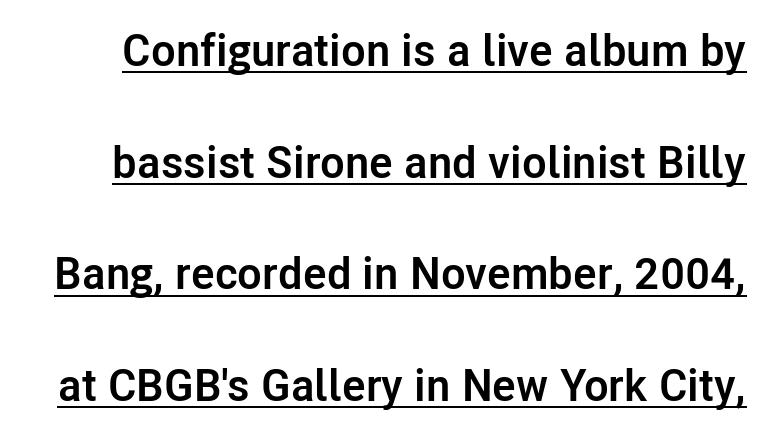
Q: Is the text bold? A: Yes.
Q: Is the text italic (slanted)? A: No, it is upright.
Q: Is the typeface a serif or a sans-serif typeface? A: Sans-serif.
Q: Is the text underlined? A: Yes.
Q: Is the spacing between letters normal or unusually wide? A: Normal.
Q: Is the spacing between lines tight, normal or loose? A: Loose.
Q: Width (condensed, normal, or wide)? A: Normal.
Q: Stroke contrast? A: Low.
Q: x-height? A: Medium.
Q: Monospaced? A: No.
